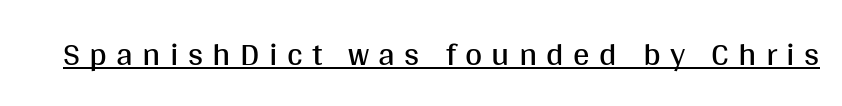
Q: Is the text bold? A: No.
Q: Is the text italic (slanted)? A: No, it is upright.
Q: Is the typeface a serif or a sans-serif typeface? A: Sans-serif.
Q: Is the text underlined? A: Yes.
Q: Is the spacing between letters normal or unusually wide? A: Unusually wide.
Q: Width (condensed, normal, or wide)? A: Normal.
Q: Stroke contrast? A: Medium.
Q: x-height? A: Large.
Q: Monospaced? A: No.
